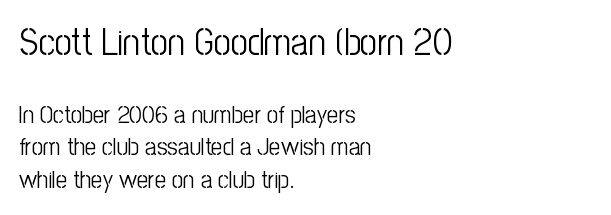
The image shows 38 px light, condensed sans-serif type, upright; set left-aligned, normal line spacing (1.3x), normal letter spacing, not underlined; the first (top) block is 1.52x larger; low stroke contrast and a medium x-height.
